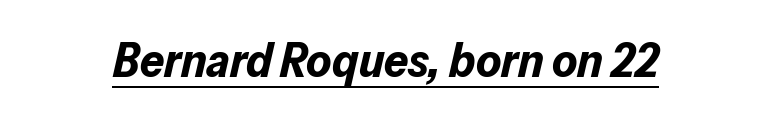
The image shows 48 px bold type, italic (leaning right); set normal letter spacing, underlined; low stroke contrast and a medium x-height.
